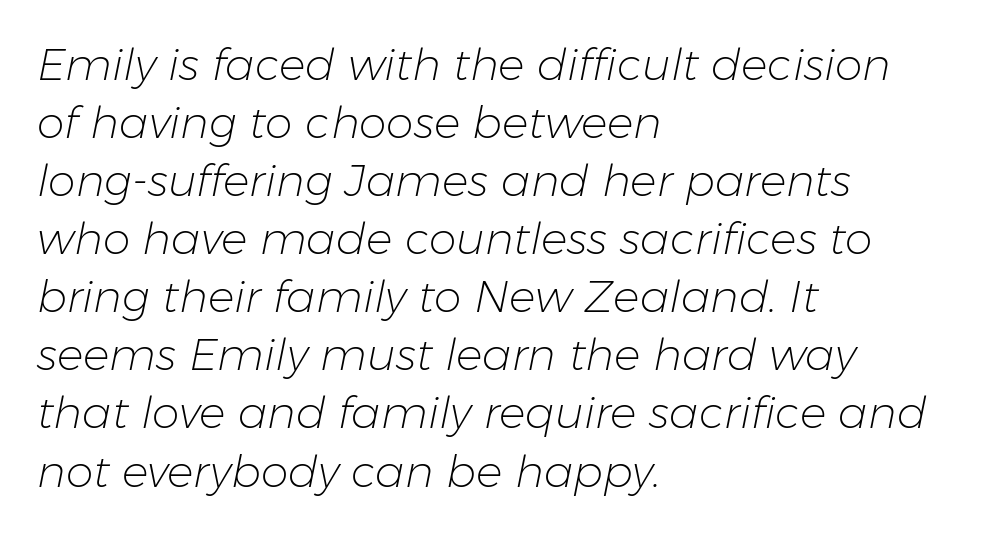
The strokes carry an ordinary text weight at most. A typesetter would call this proportional, since set widths differ per character. Tall strokes in this sample are angled rather than plumb. A normal amount of white space separates one row of letters from the next. Anything drawn beneath the words? Only blank space. The letters sit at their default tracking, neither squeezed nor spread.
